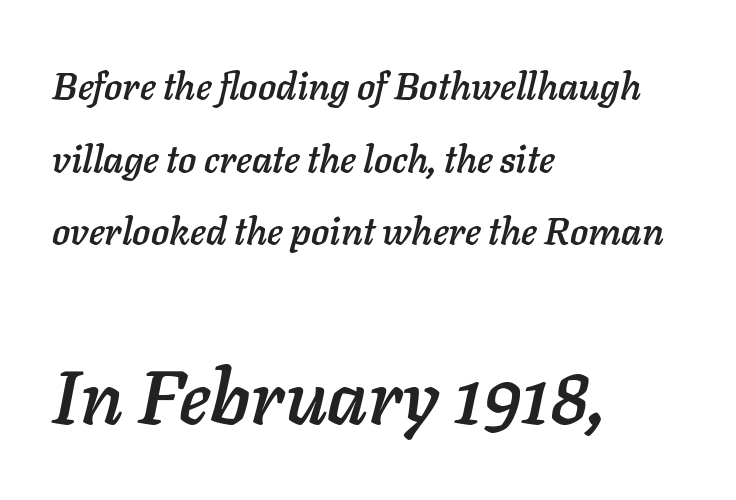
{"italic": "yes", "lean": "right", "slant_degrees": 11, "width": "normal", "stroke_contrast": "low", "x_height": "medium", "monospaced": "no", "underline": "no", "align": "left", "line_spacing": "loose", "line_spacing_ratio": 1.91, "letter_spacing": "normal", "letter_spacing_em": 0.0, "larger_block": "second", "size_ratio": 1.97, "glyph_px": 75}
